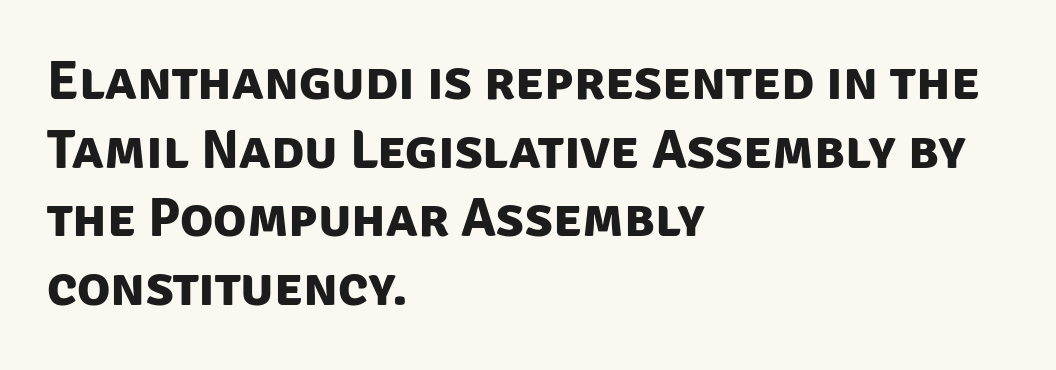
Q: Is the text bold? A: Yes.
Q: Is the typeface a serif or a sans-serif typeface? A: Sans-serif.
Q: Is the text underlined? A: No.
Q: How is the paragraph aligned? A: Left-aligned.
Q: Is the spacing between letters normal or unusually wide? A: Normal.
Q: Is the spacing between lines tight, normal or loose? A: Normal.
Q: Width (condensed, normal, or wide)? A: Normal.
Q: Stroke contrast? A: Low.
Q: x-height? A: Large.
Q: Monospaced? A: No.
